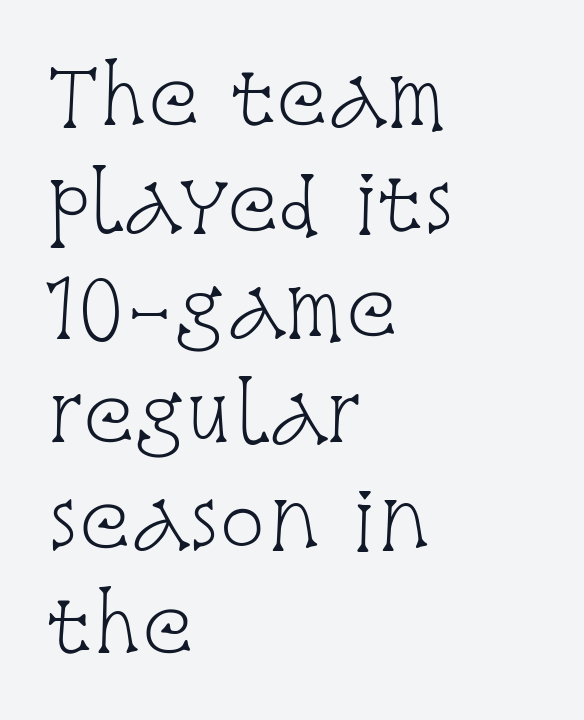
The image shows 76 px light, condensed serif type, upright; set left-aligned, normal line spacing (1.39x), normal letter spacing, not underlined; low stroke contrast and a large x-height.
